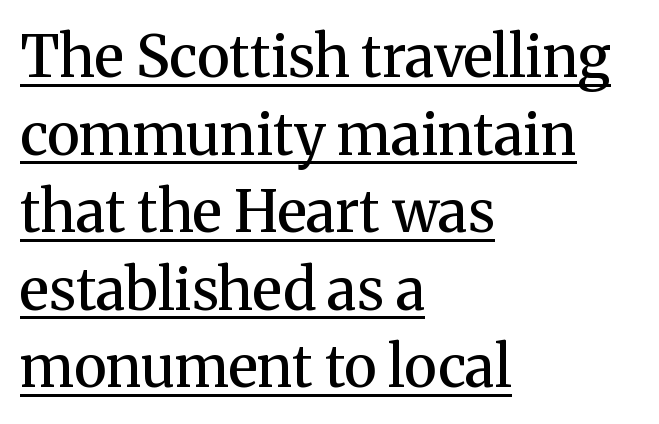
The image shows 57 px semibold serif type, upright; set left-aligned, normal line spacing (1.36x), normal letter spacing, underlined; medium stroke contrast and a medium x-height.
